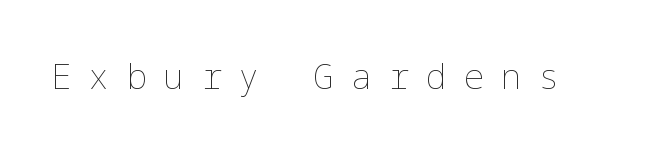
Q: Is the text bold? A: No.
Q: Is the text italic (slanted)? A: No, it is upright.
Q: Is the text underlined? A: No.
Q: Is the spacing between letters normal or unusually wide? A: Unusually wide.
Q: Width (condensed, normal, or wide)? A: Normal.
Q: Stroke contrast? A: Low.
Q: x-height? A: Medium.
